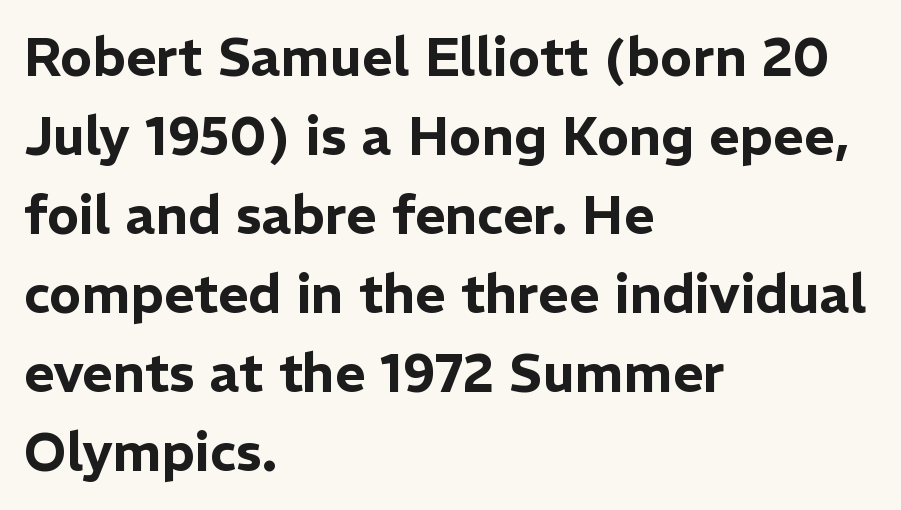
The image shows 53 px sans-serif type, upright; set left-aligned, normal line spacing (1.49x), normal letter spacing, not underlined; low stroke contrast and a medium x-height.
